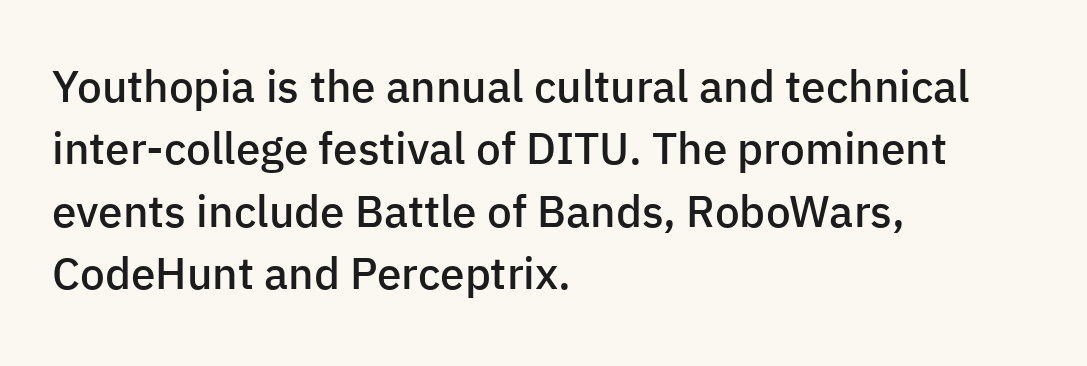
Which margin do the lines hug? The left one — the right edge is uneven. Descender tails drop into unmarked territory. Note the varied advance widths — an 'i' is clearly narrower than an 'm'. Letter spacing: default. Tall strokes in this sample are plumb rather than angled. Slightly chunky letters — semibold, I'd say, not full bold.
